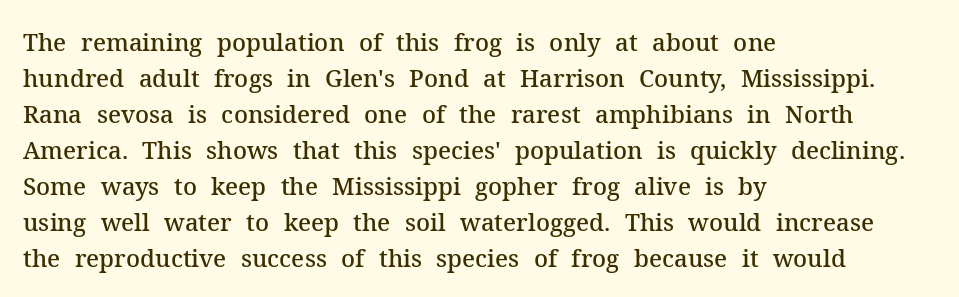
Q: Is the text bold? A: Semi-bold.
Q: Is the text italic (slanted)? A: No, it is upright.
Q: Is the text underlined? A: No.
Q: How is the paragraph aligned? A: Left-aligned.
Q: Is the spacing between letters normal or unusually wide? A: Normal.
Q: Is the spacing between lines tight, normal or loose? A: Normal.
